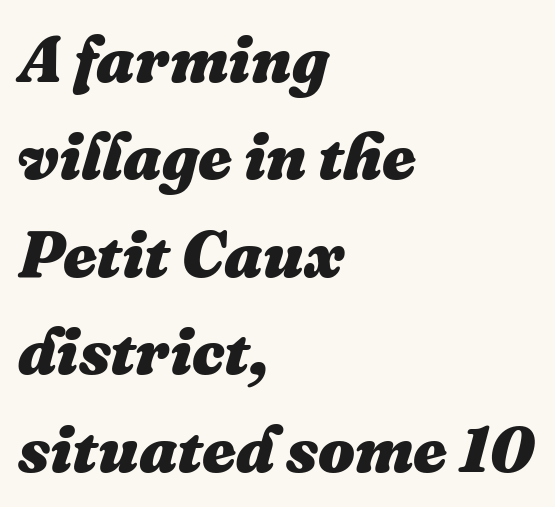
{"italic": "yes", "lean": "right", "slant_degrees": 16, "bold": "yes", "weight": "heavy", "width": "normal", "stroke_contrast": "medium", "x_height": "medium", "monospaced": "no", "underline": "no", "align": "left", "line_spacing": "normal", "line_spacing_ratio": 1.5, "letter_spacing": "normal", "letter_spacing_em": 0.0, "glyph_px": 65}
